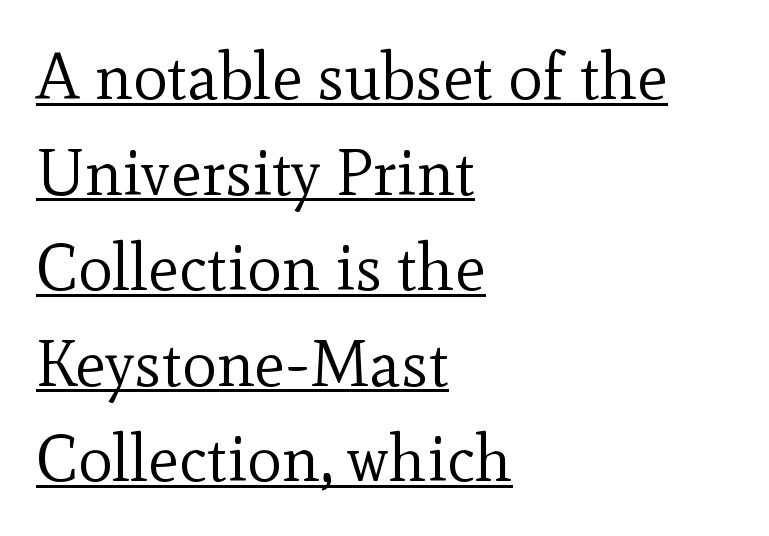
Q: Is the text bold? A: No.
Q: Is the text italic (slanted)? A: No, it is upright.
Q: Is the typeface a serif or a sans-serif typeface? A: Serif.
Q: Is the text underlined? A: Yes.
Q: How is the paragraph aligned? A: Left-aligned.
Q: Is the spacing between letters normal or unusually wide? A: Normal.
Q: Is the spacing between lines tight, normal or loose? A: Normal.
Q: Width (condensed, normal, or wide)? A: Normal.
Q: x-height? A: Small.
Q: Monospaced? A: No.
